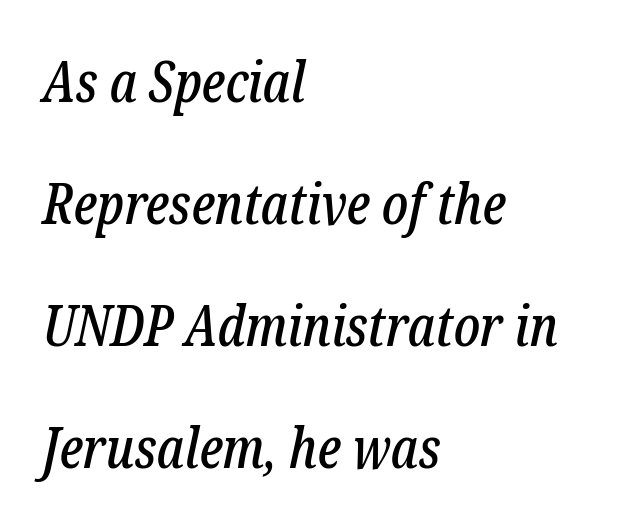
Q: Is the text italic (slanted)? A: Yes, it leans right by about 12 degrees.
Q: Is the typeface a serif or a sans-serif typeface? A: Serif.
Q: Is the text underlined? A: No.
Q: How is the paragraph aligned? A: Left-aligned.
Q: Is the spacing between letters normal or unusually wide? A: Normal.
Q: Is the spacing between lines tight, normal or loose? A: Loose.
Q: Width (condensed, normal, or wide)? A: Condensed.
Q: Stroke contrast? A: Low.
Q: x-height? A: Medium.
Q: Monospaced? A: No.
